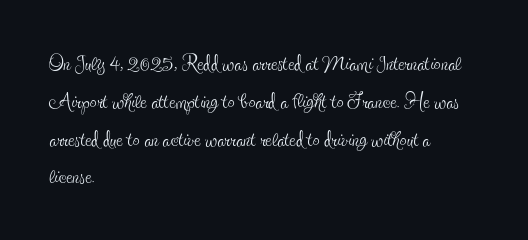
The image shows 28 px thin, condensed serif type; set left-aligned, normal line spacing (1.35x), normal letter spacing, not underlined; a small x-height.
